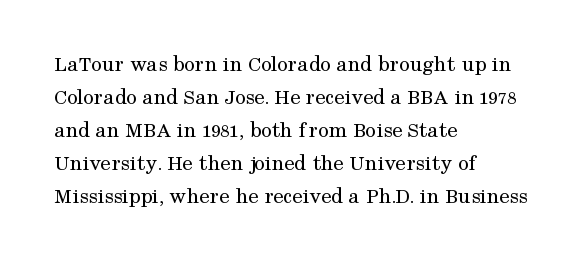
{"italic": "no", "bold": "no", "underline": "no", "align": "left", "line_spacing": "normal", "line_spacing_ratio": 1.43, "letter_spacing": "normal", "letter_spacing_em": 0.0, "glyph_px": 23}
